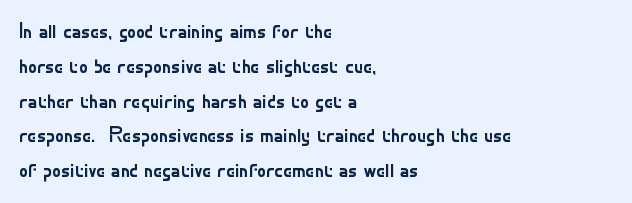
{"italic": "no", "bold": "no", "underline": "no", "align": "left", "line_spacing": "normal", "line_spacing_ratio": 1.58, "letter_spacing": "normal", "letter_spacing_em": 0.0, "glyph_px": 22}
